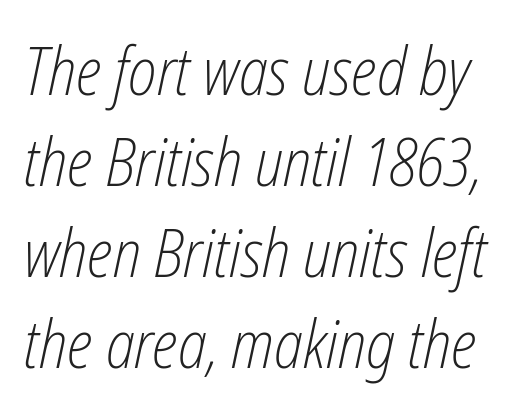
Q: Is the text bold? A: No.
Q: Is the text italic (slanted)? A: Yes, it leans right by about 12 degrees.
Q: Is the text underlined? A: No.
Q: Is the spacing between letters normal or unusually wide? A: Normal.
Q: Is the spacing between lines tight, normal or loose? A: Normal.
Q: Width (condensed, normal, or wide)? A: Condensed.
Q: Stroke contrast? A: Low.
Q: x-height? A: Medium.
Q: Monospaced? A: No.
